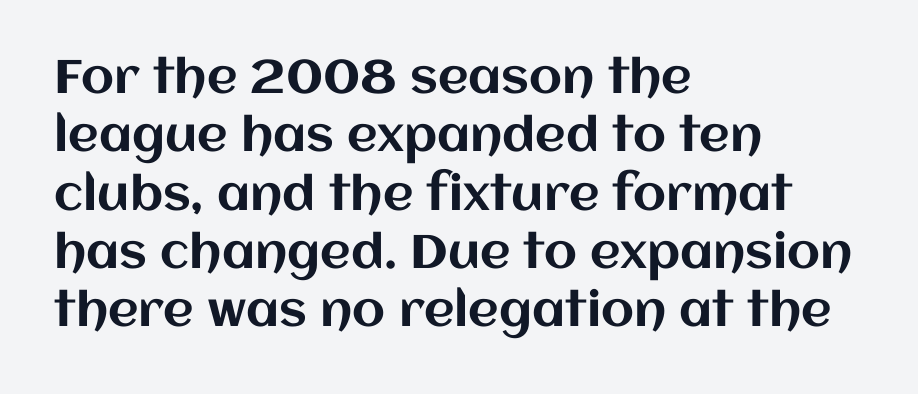
{"italic": "no", "width": "normal", "stroke_contrast": "medium", "x_height": "large", "monospaced": "no", "underline": "no", "align": "left", "line_spacing_ratio": 1.24, "letter_spacing": "normal", "letter_spacing_em": 0.0, "glyph_px": 47}
